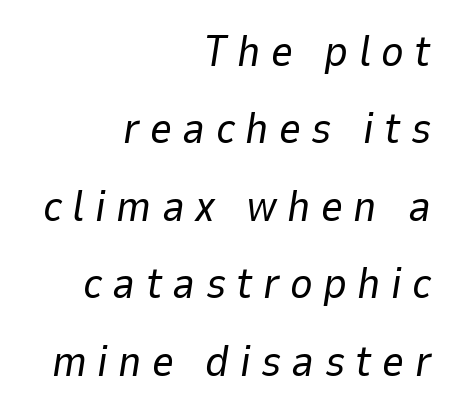
{"italic": "yes", "lean": "right", "slant_degrees": 9, "bold": "no", "weight": "regular", "width": "normal", "stroke_contrast": "low", "x_height": "medium", "monospaced": "no", "underline": "no", "align": "right", "line_spacing_ratio": 1.8, "letter_spacing": "wide", "letter_spacing_em": 0.24, "glyph_px": 43}
